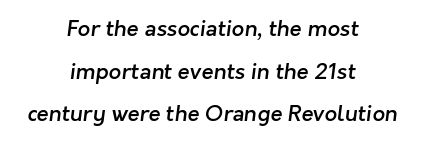
Q: Is the text bold? A: Semi-bold.
Q: Is the text underlined? A: No.
Q: How is the paragraph aligned? A: Centered.
Q: Is the spacing between letters normal or unusually wide? A: Normal.
Q: Is the spacing between lines tight, normal or loose? A: Loose.
